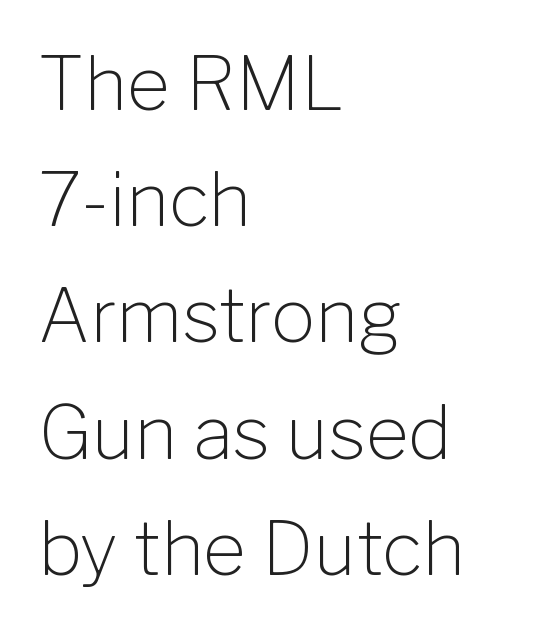
Q: Is the text bold? A: No.
Q: Is the text italic (slanted)? A: No, it is upright.
Q: Is the typeface a serif or a sans-serif typeface? A: Sans-serif.
Q: Is the text underlined? A: No.
Q: How is the paragraph aligned? A: Left-aligned.
Q: Is the spacing between letters normal or unusually wide? A: Normal.
Q: Is the spacing between lines tight, normal or loose? A: Normal.
Q: Width (condensed, normal, or wide)? A: Normal.
Q: Stroke contrast? A: Low.
Q: x-height? A: Medium.
Q: Monospaced? A: No.
